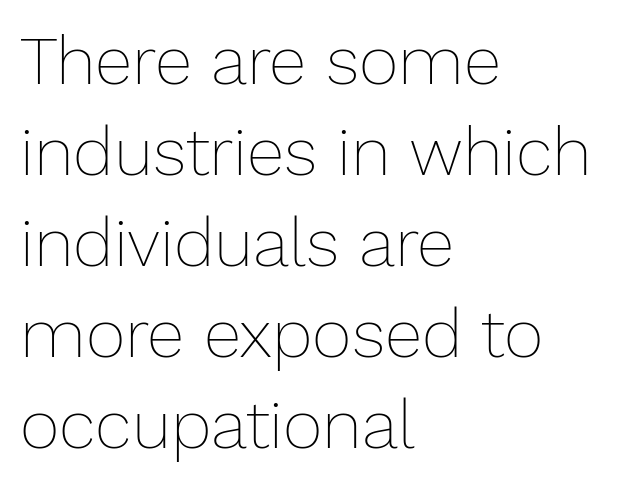
The image shows 68 px thin type, upright; set left-aligned, normal line spacing (1.34x), normal letter spacing, not underlined; low stroke contrast and a medium x-height.
